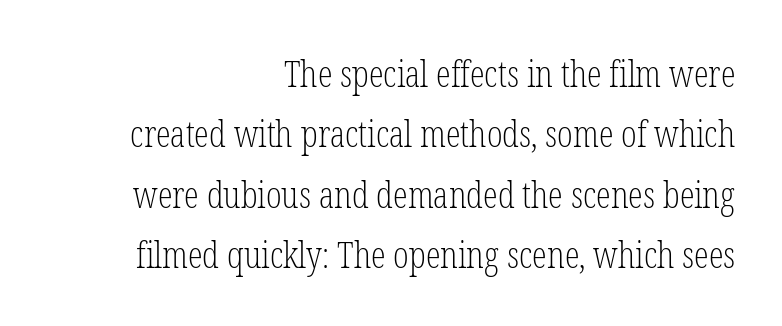
Descender tails drop into unmarked territory. Honestly, the letter spacing is just normal — you wouldn't notice it. The face used here is proportionally spaced, like ordinary book or web type. What kind of face is this? One with serifs.
